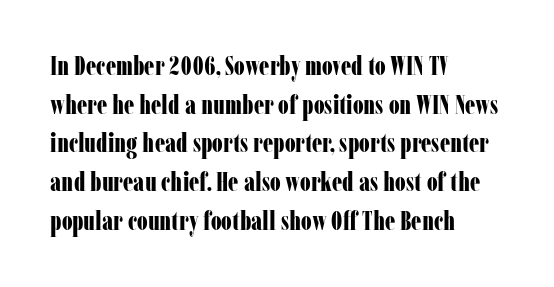
Leading: standard. Glyph-to-glyph distance matches everyday printed text. The face used here has the dense, thick strokes of a bold. These lines stack with their left ends in a neat column.
